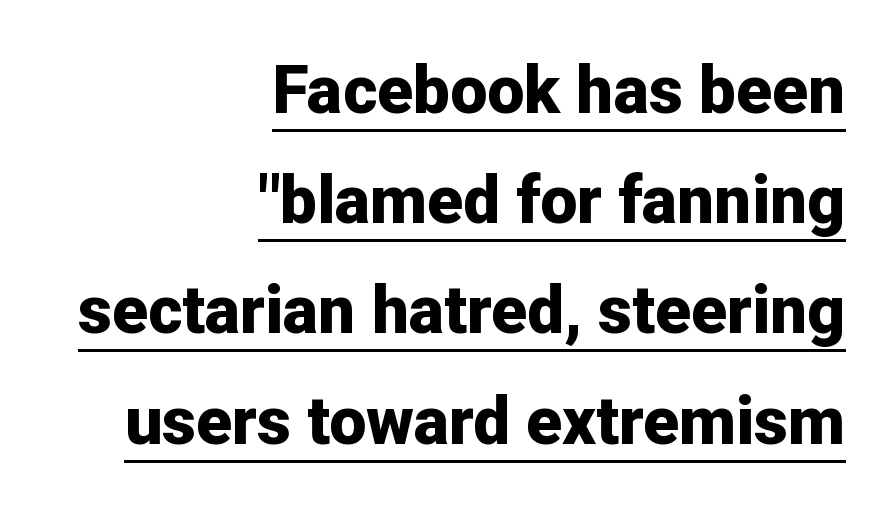
Q: Is the text bold? A: Yes.
Q: Is the text italic (slanted)? A: No, it is upright.
Q: Is the typeface a serif or a sans-serif typeface? A: Sans-serif.
Q: Is the text underlined? A: Yes.
Q: How is the paragraph aligned? A: Right-aligned.
Q: Is the spacing between letters normal or unusually wide? A: Normal.
Q: Is the spacing between lines tight, normal or loose? A: Normal.
Q: Width (condensed, normal, or wide)? A: Normal.
Q: Stroke contrast? A: Low.
Q: x-height? A: Medium.
Q: Monospaced? A: No.
